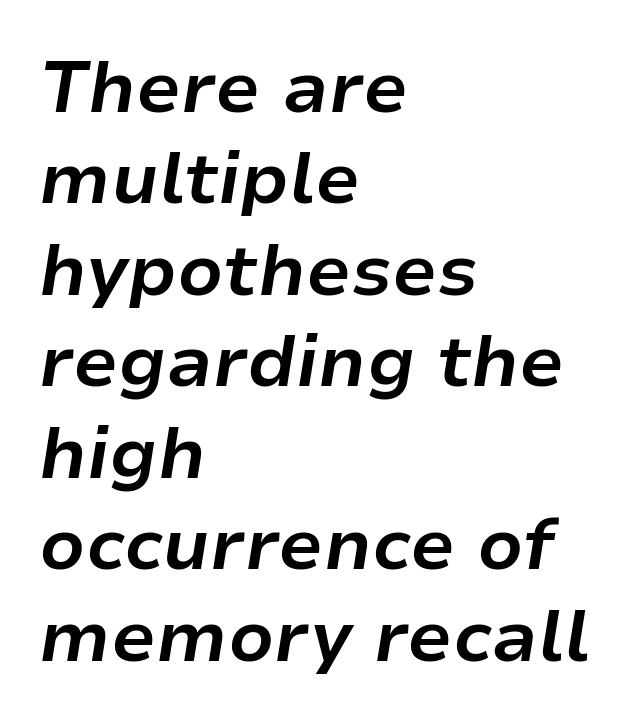
{"italic": "yes", "lean": "right", "slant_degrees": 9, "bold": "yes", "weight": "bold", "width": "normal", "stroke_contrast": "low", "x_height": "medium", "monospaced": "no", "underline": "no", "align": "left", "line_spacing": "normal", "line_spacing_ratio": 1.27, "letter_spacing": "normal", "letter_spacing_em": 0.0, "glyph_px": 72}
